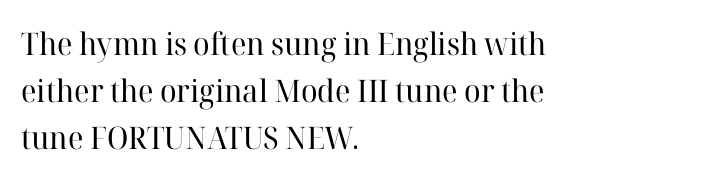
The image shows 31 px regular-weight serif type, upright; set left-aligned, normal line spacing (1.51x), normal letter spacing, not underlined; high stroke contrast and a medium x-height.
